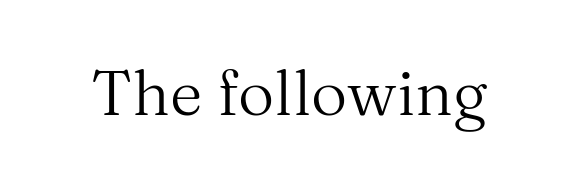
Q: Is the text bold? A: No.
Q: Is the text italic (slanted)? A: No, it is upright.
Q: Is the typeface a serif or a sans-serif typeface? A: Serif.
Q: Is the text underlined? A: No.
Q: Is the spacing between letters normal or unusually wide? A: Normal.
Q: Width (condensed, normal, or wide)? A: Normal.
Q: Stroke contrast? A: Medium.
Q: x-height? A: Medium.
Q: Monospaced? A: No.
